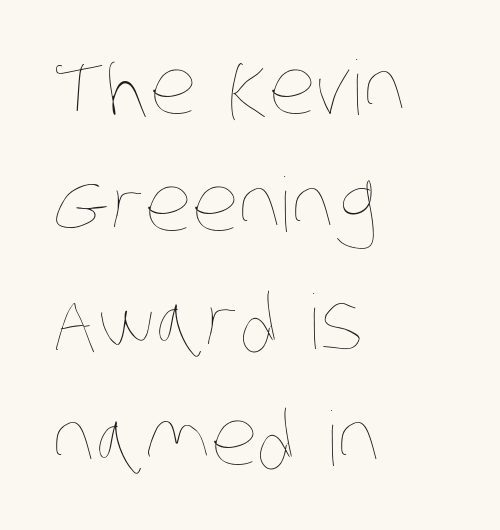
{"bold": "no", "weight": "thin", "width": "condensed", "stroke_contrast": "low", "x_height": "large", "monospaced": "no", "underline": "no", "align": "left", "line_spacing": "normal", "line_spacing_ratio": 1.56, "letter_spacing": "normal", "letter_spacing_em": 0.0, "glyph_px": 75}
